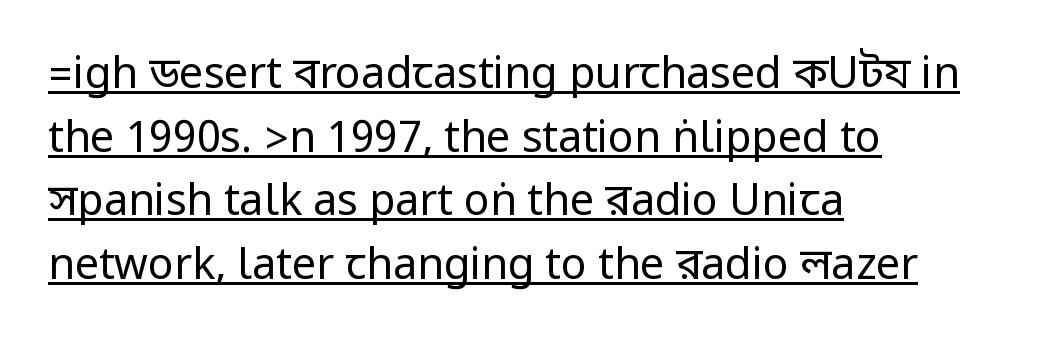
Q: Is the text bold? A: No.
Q: Is the text italic (slanted)? A: No, it is upright.
Q: Is the typeface a serif or a sans-serif typeface? A: Sans-serif.
Q: Is the text underlined? A: Yes.
Q: How is the paragraph aligned? A: Left-aligned.
Q: Is the spacing between letters normal or unusually wide? A: Normal.
Q: Is the spacing between lines tight, normal or loose? A: Normal.
Q: Width (condensed, normal, or wide)? A: Condensed.
Q: Stroke contrast? A: Low.
